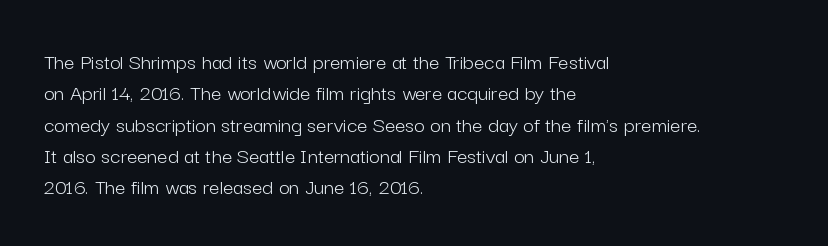
One glance says typical: line gaps are just what's usual. What stands out about the letter spacing? Nothing — it is the standard amount. This reads as an unemphasized weight, regular at the heaviest. The text block is weighted toward the left margin, trailing off unevenly rightward. Descender tails drop into unmarked territory. The specimen reads as upright at a glance.
